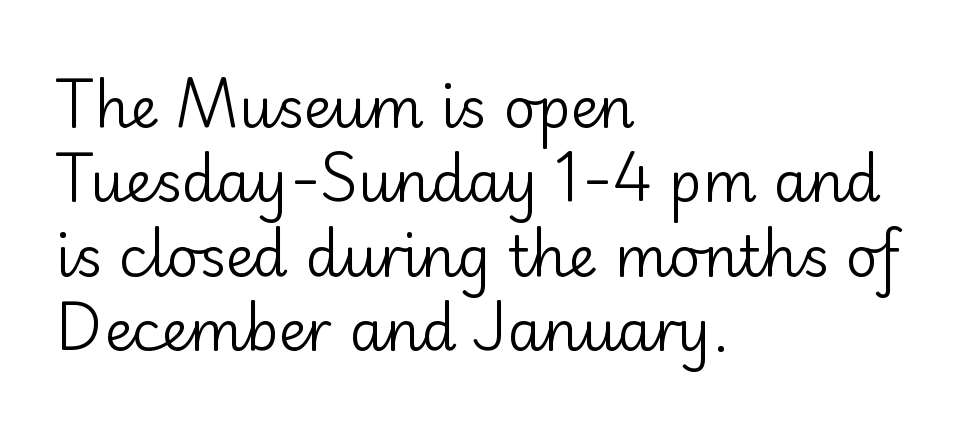
The face used here is proportionally spaced, like ordinary book or web type. The line texture is even and compact thanks to regular tracking. These lines stack with their left ends in a neat column. Designer's note — italics off, roman on.
